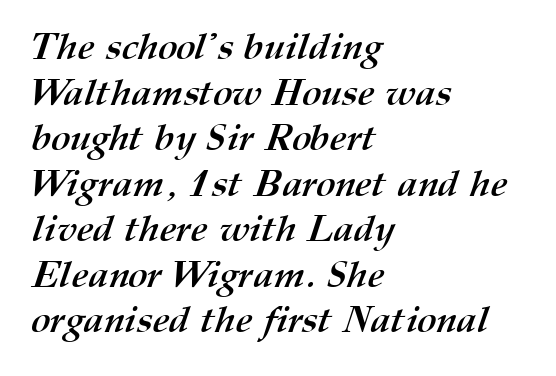
{"bold": "yes", "weight": "semibold", "width": "normal", "stroke_contrast": "medium", "x_height": "medium", "monospaced": "no", "underline": "no", "align": "left", "line_spacing_ratio": 1.23, "letter_spacing": "normal", "letter_spacing_em": 0.0, "glyph_px": 37}
